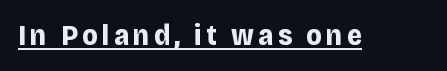
Q: Is the text bold? A: Yes.
Q: Is the text italic (slanted)? A: No, it is upright.
Q: Is the typeface a serif or a sans-serif typeface? A: Sans-serif.
Q: Is the text underlined? A: Yes.
Q: Width (condensed, normal, or wide)? A: Normal.
Q: Stroke contrast? A: Low.
Q: x-height? A: Large.
Q: Monospaced? A: No.
